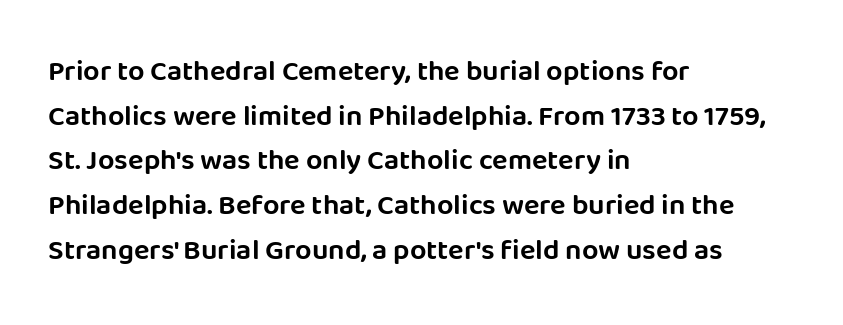
This block has exactly the height ordinary leading produces. Is this a fixed-width face? No — the glyphs have proportional, varying widths. Left-aligned paragraph, ragged on the right. Each row of text sits above clean, open space. The letters carry no serifs — their stems end cleanly without finishing strokes. In terms of letterspacing, this is plain default setting.
